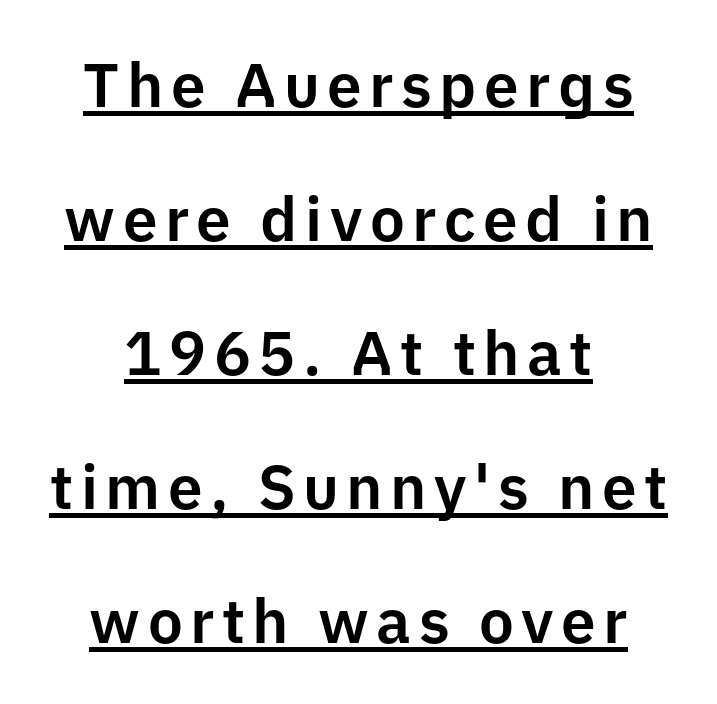
{"serif": "no", "italic": "no", "width": "normal", "stroke_contrast": "low", "x_height": "medium", "monospaced": "no", "underline": "yes", "align": "center", "line_spacing": "loose", "line_spacing_ratio": 2.16, "glyph_px": 62}
